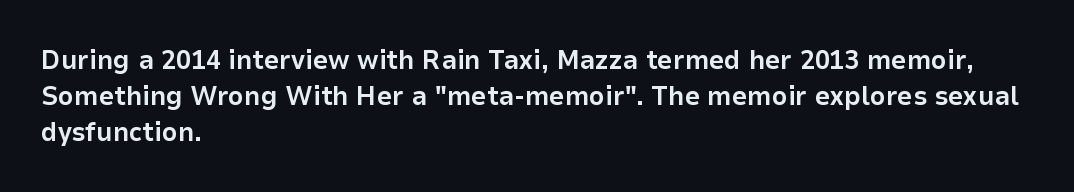
Is there much room between lines? A standard amount, neither cramped nor airy. This rendering features lettering with no underline. The typography opts for an upright posture over an oblique one. Standard letterfit; no display-style spreading of the glyphs. Line starts are locked; line ends wander. Heavy-handed strokes throughout: this text is bold.
